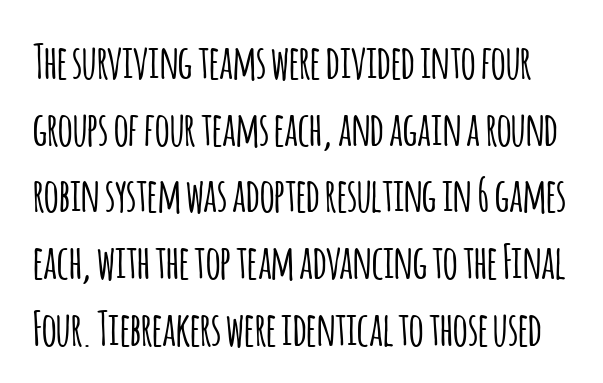
Between one letter and the next there's only the usual sliver of space. Does the leading feel generous? No, just average. The face used here is proportionally spaced, like ordinary book or web type. Note: no serifs on the glyphs. A clean baseline with only descenders dipping below it.
